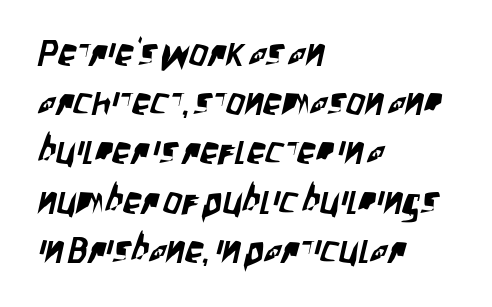
The image shows 37 px condensed sans-serif type; set left-aligned, normal line spacing (1.33x), normal letter spacing, not underlined; low stroke contrast and a large x-height.
